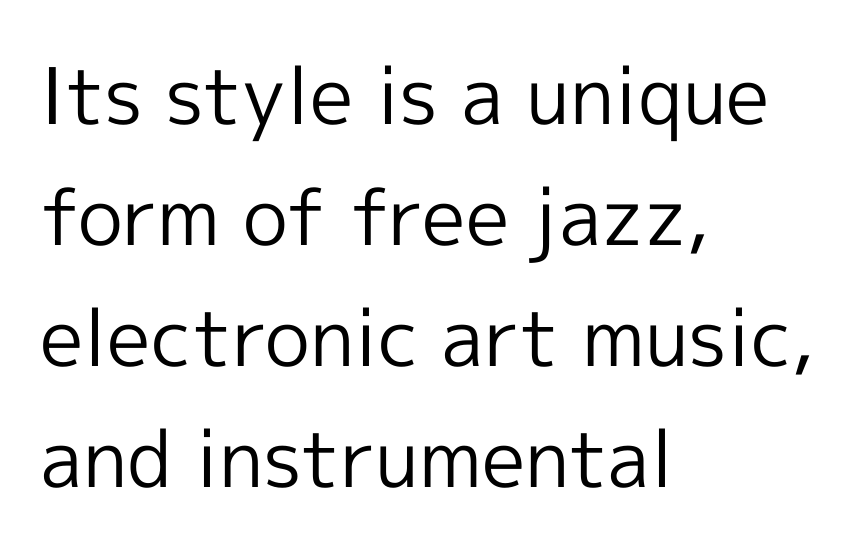
The image shows 78 px regular-weight sans-serif type, upright; set left-aligned, normal line spacing (1.55x), normal letter spacing, not underlined; a medium x-height.
